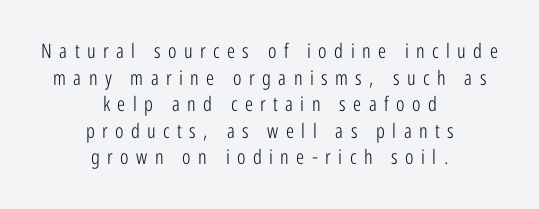
{"italic": "no", "bold": "no", "underline": "no", "align": "center", "line_spacing": "normal", "line_spacing_ratio": 1.33, "letter_spacing": "wide", "letter_spacing_em": 0.37, "glyph_px": 20}
